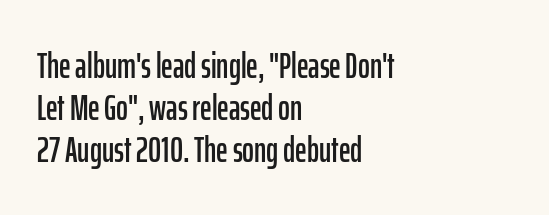
The face used here is proportionally spaced, like ordinary book or web type. Nope, not italic — everything's standing straight. A student would call this left alignment; a typographer would say flush left, rag right. Examine the stroke ends and you'll find no serifs. The baseline area is clear. Standard letterfit; no display-style spreading of the glyphs.
